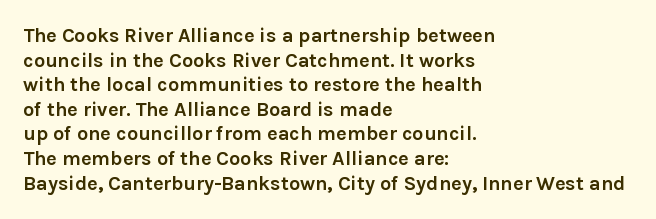
The image shows 20 px bold type, upright; set left-aligned, line spacing 1.23x, normal letter spacing, not underlined.
